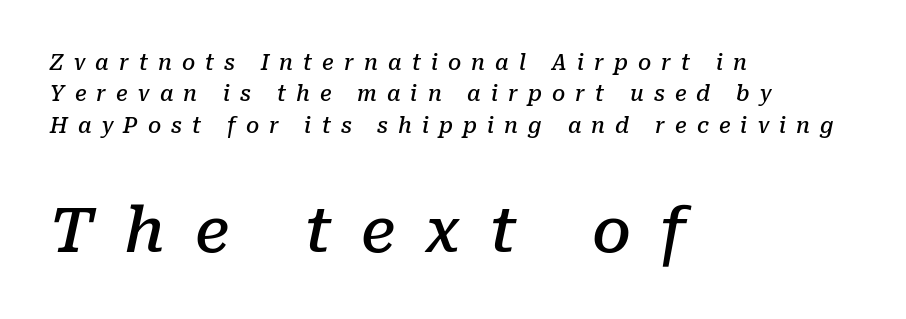
The image shows 62 px semibold serif type, italic (leaning right); set left-aligned, normal line spacing (1.5x), unusually wide letter spacing (+0.48 em), not underlined; the second (bottom) block is 2.95x larger; low stroke contrast and a medium x-height.
